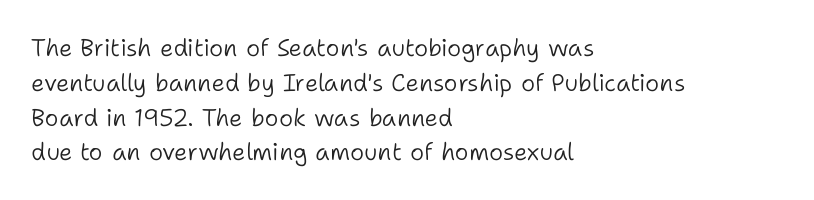
Summary of weight: not heavy and not bold. The passage shown stacks its lines at a standard gap. Upright lettering throughout. Tracking value appears to be zero — textbook default spacing.
